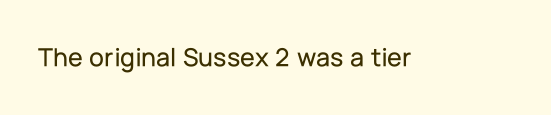
This rendering leaves character spacing at its baseline value. Has an underline been added? It has not. No italicization has been applied; the sample stays upright.
